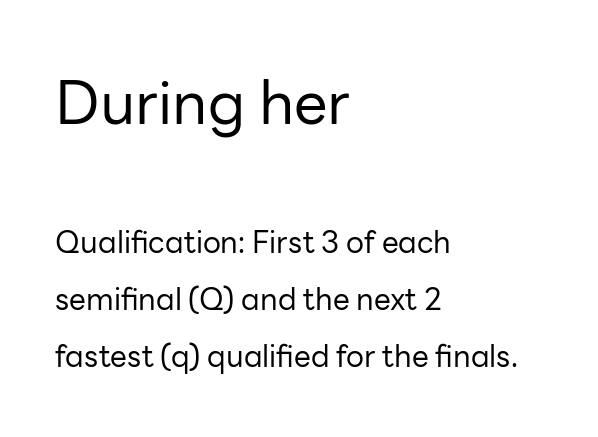
Q: Is the text bold? A: No.
Q: Is the text italic (slanted)? A: No, it is upright.
Q: Is the typeface a serif or a sans-serif typeface? A: Sans-serif.
Q: Is the text underlined? A: No.
Q: How is the paragraph aligned? A: Left-aligned.
Q: Is the spacing between letters normal or unusually wide? A: Normal.
Q: Is the spacing between lines tight, normal or loose? A: Loose.
Q: Which block of text is set in a larger size, the first (top) or the second (bottom)? A: The first (top) one.
Q: Width (condensed, normal, or wide)? A: Normal.
Q: Stroke contrast? A: Low.
Q: x-height? A: Medium.
Q: Monospaced? A: No.
